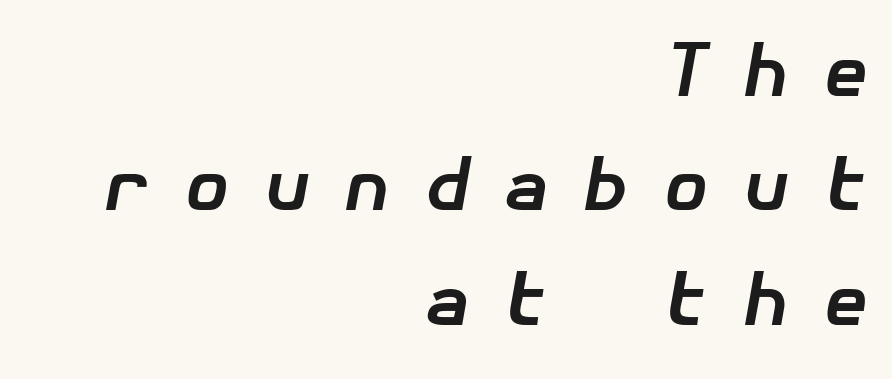
Every character sits at an angle, as italics do. A typesetter would call this leading conventional body-copy spacing. Words float on clear page, feet unadorned. Short and long lines alike share a common ending point at right. Every letter is thick-stroked: bold, no question.
